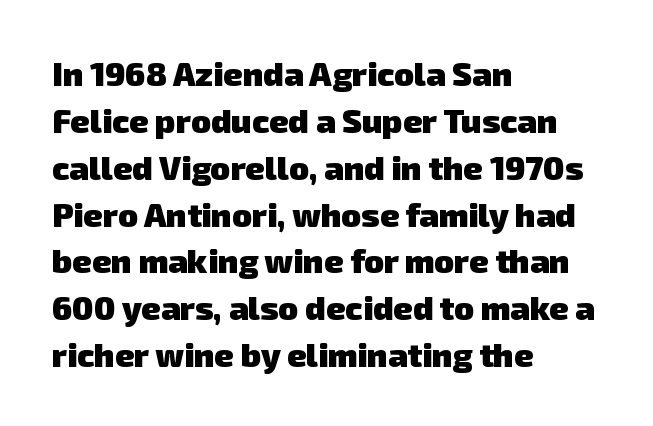
Words float on clear page, feet unadorned. Notice how descenders clear the ascenders below comfortably — that's standard leading. Layout note: lines flush left. Is the letter spacing exaggerated? No — it looks like the ordinary default. Note the varied advance widths — an 'i' is clearly narrower than an 'm'.
